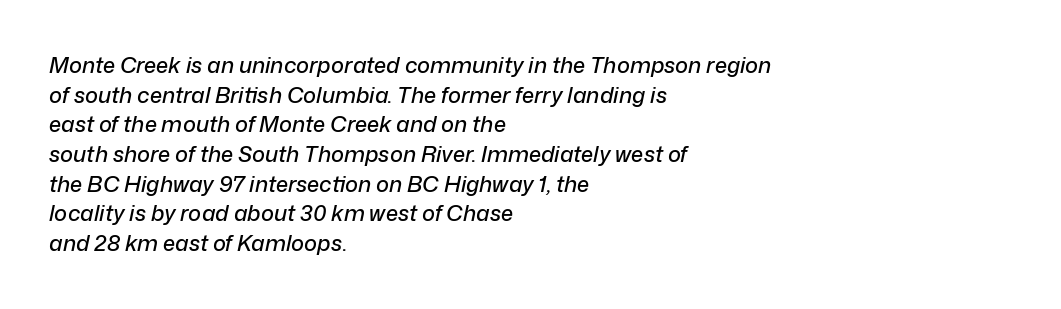
Q: Is the text italic (slanted)? A: Yes, it leans right by about 12 degrees.
Q: Is the text underlined? A: No.
Q: How is the paragraph aligned? A: Left-aligned.
Q: Is the spacing between letters normal or unusually wide? A: Normal.
Q: Is the spacing between lines tight, normal or loose? A: Normal.
